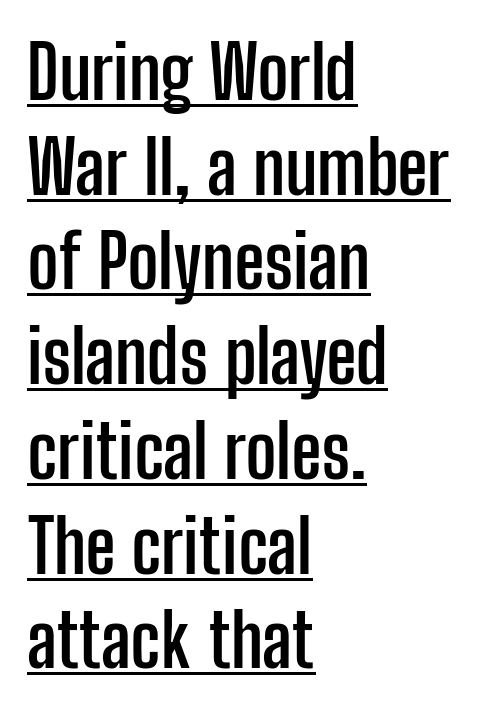
The image shows 74 px semibold, condensed sans-serif type, upright; set left-aligned, normal line spacing (1.28x), normal letter spacing, underlined; low stroke contrast and a medium x-height.
